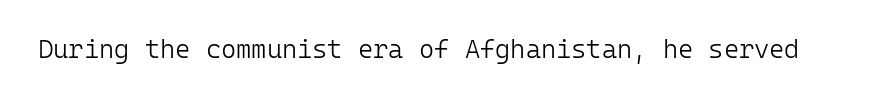
The image shows 26 px text type, upright; set normal letter spacing, not underlined.
